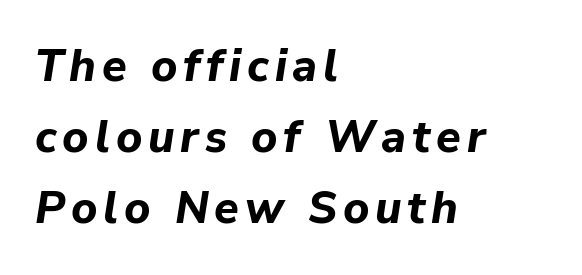
The image shows 45 px bold type, italic (leaning right); set left-aligned, normal line spacing (1.58x), not underlined; low stroke contrast and a medium x-height.
